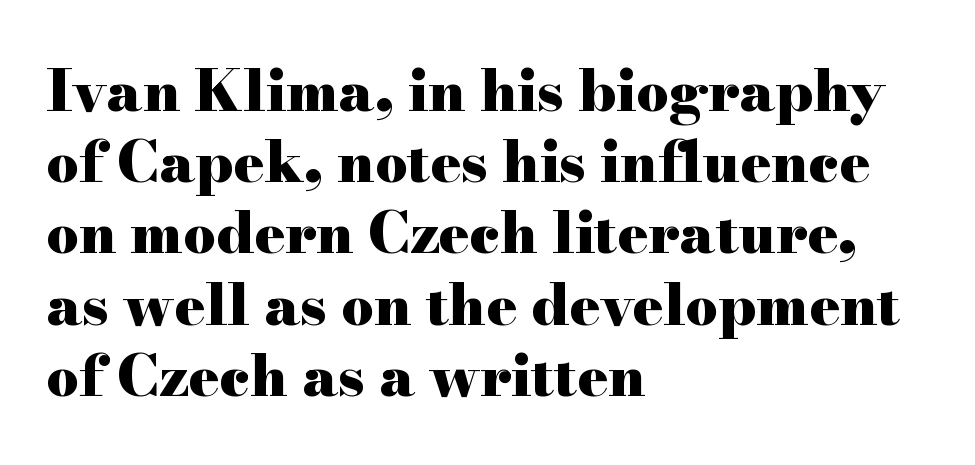
Q: Is the text bold? A: Yes.
Q: Is the text italic (slanted)? A: No, it is upright.
Q: Is the typeface a serif or a sans-serif typeface? A: Serif.
Q: Is the text underlined? A: No.
Q: How is the paragraph aligned? A: Left-aligned.
Q: Is the spacing between letters normal or unusually wide? A: Normal.
Q: Is the spacing between lines tight, normal or loose? A: Normal.
Q: Width (condensed, normal, or wide)? A: Wide.
Q: Stroke contrast? A: High.
Q: x-height? A: Small.
Q: Monospaced? A: No.
